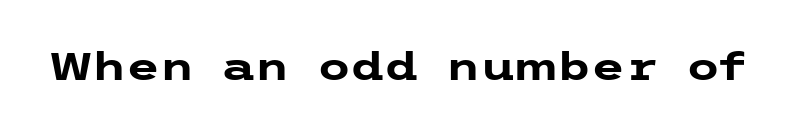
The image shows 39 px heavy, wide sans-serif type, upright; set normal letter spacing, not underlined; low stroke contrast and a medium x-height.
